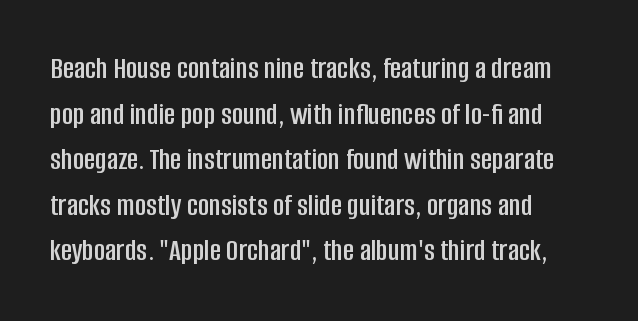
Stroke terminals: plain, sans-serif. The text block is weighted toward the left margin, trailing off unevenly rightward. If you drew a line through each stem, it would be perfectly vertical. Descender tails drop into unmarked territory. What stands out about the letter spacing? Nothing — it is the standard amount.
